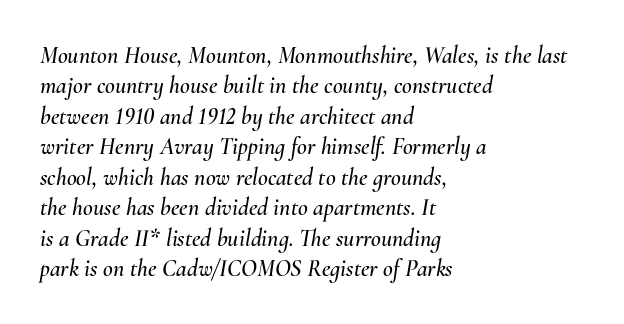
The letters sit at their default tracking, neither squeezed nor spread. Leftover space on each line is placed entirely after the last word. Reading down the column, the eye jumps a familiar distance to each next line. Just letters on the line, the space beneath them empty. The whole block is typeset with a tilt.
